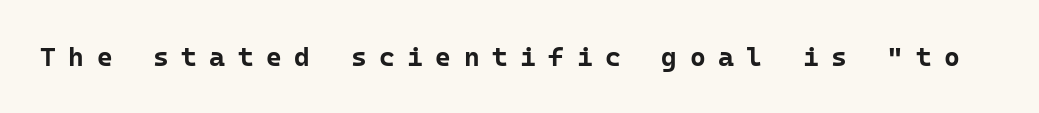
Do the letters lean? They stand straight. Thick stems and heavy bowls — unmistakably bold. The passage shown is not underscored anywhere. Loose tracking; the words dissolve into strings of separated letters.
